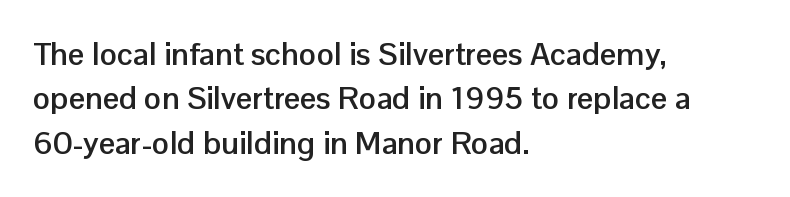
The image shows 32 px semibold sans-serif type, upright; set left-aligned, normal line spacing (1.39x), normal letter spacing, not underlined; low stroke contrast and a medium x-height.
